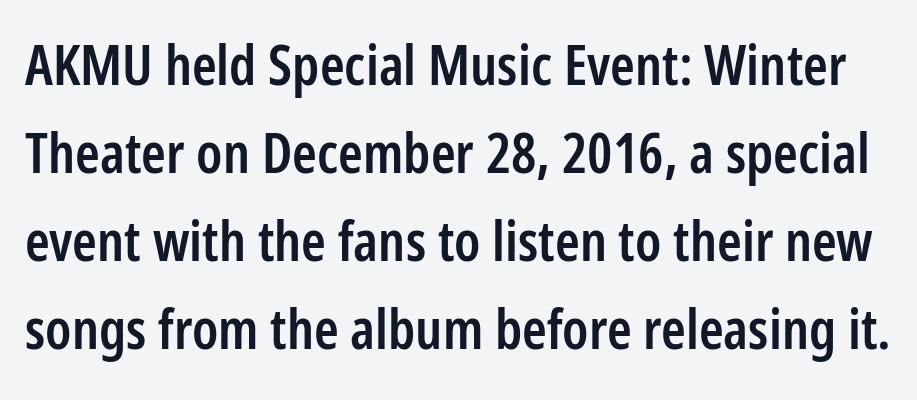
{"serif": "no", "italic": "no", "bold": "semi", "weight": "semibold", "width": "condensed", "stroke_contrast": "low", "x_height": "medium", "monospaced": "no", "underline": "no", "line_spacing": "normal", "line_spacing_ratio": 1.57, "letter_spacing": "normal", "letter_spacing_em": 0.0, "glyph_px": 56}
